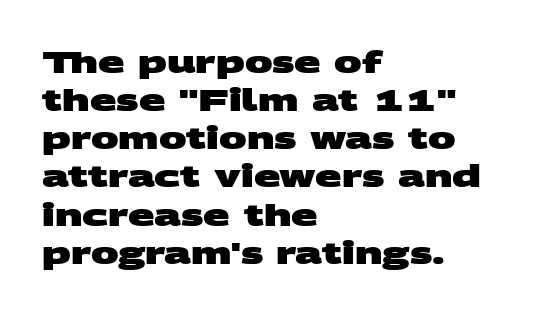
{"serif": "no", "bold": "yes", "weight": "heavy", "width": "wide", "stroke_contrast": "medium", "x_height": "large", "monospaced": "no", "underline": "no", "align": "left", "line_spacing_ratio": 1.23, "letter_spacing": "normal", "letter_spacing_em": 0.0, "glyph_px": 31}
